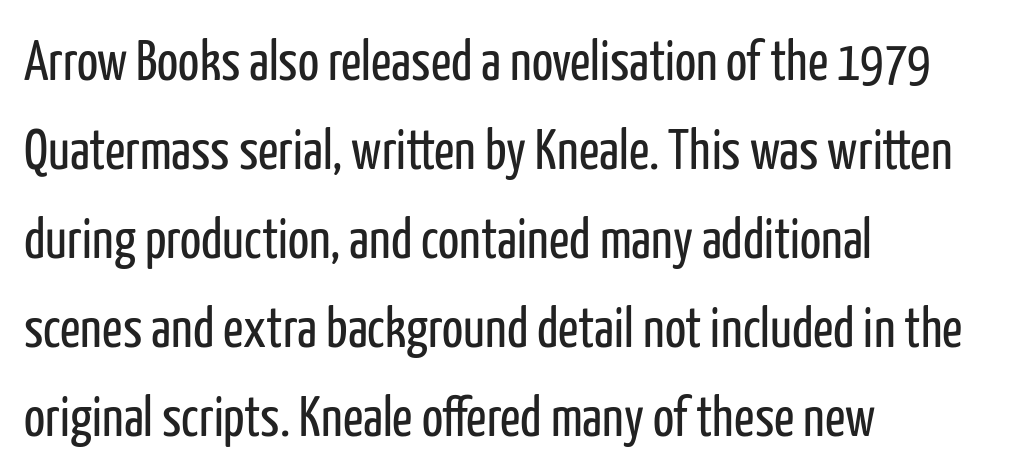
The image shows 56 px regular-weight, condensed sans-serif type, upright; set left-aligned, normal line spacing (1.59x), normal letter spacing, not underlined; low stroke contrast and a medium x-height.
